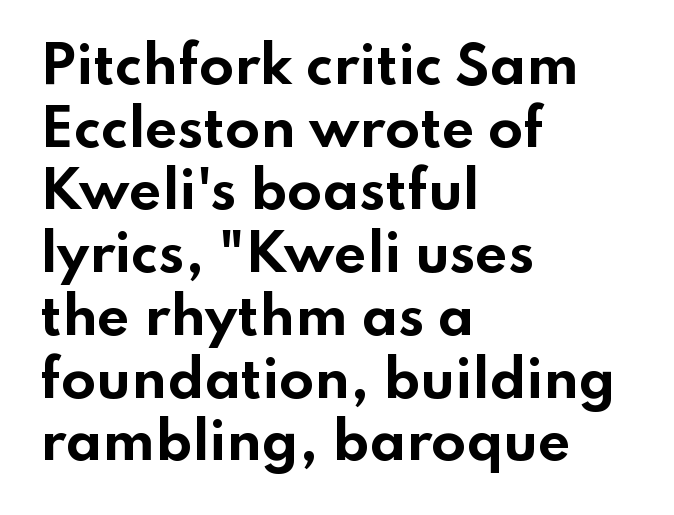
Q: Is the text bold? A: Yes.
Q: Is the text italic (slanted)? A: No, it is upright.
Q: Is the typeface a serif or a sans-serif typeface? A: Sans-serif.
Q: Is the text underlined? A: No.
Q: How is the paragraph aligned? A: Left-aligned.
Q: Is the spacing between letters normal or unusually wide? A: Normal.
Q: Width (condensed, normal, or wide)? A: Wide.
Q: Stroke contrast? A: Low.
Q: x-height? A: Small.
Q: Monospaced? A: No.
